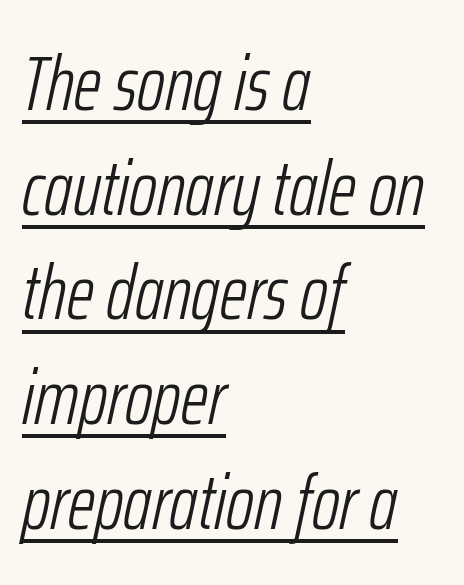
{"italic": "yes", "lean": "right", "slant_degrees": 12, "bold": "no", "weight": "light", "width": "condensed", "stroke_contrast": "low", "x_height": "medium", "monospaced": "no", "underline": "yes", "align": "left", "line_spacing": "normal", "line_spacing_ratio": 1.36, "letter_spacing": "normal", "letter_spacing_em": 0.0, "glyph_px": 77}
